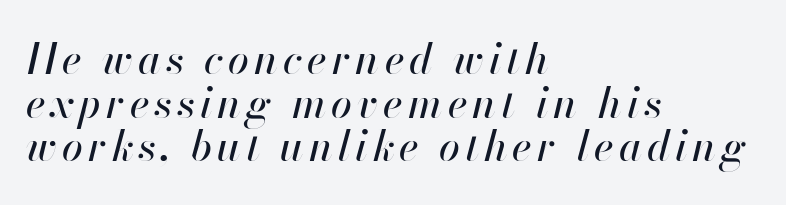
{"italic": "yes", "lean": "right", "slant_degrees": 13, "width": "normal", "stroke_contrast": "high", "x_height": "small", "monospaced": "no", "underline": "no", "align": "left", "line_spacing": "tight", "line_spacing_ratio": 1.04, "glyph_px": 42}
